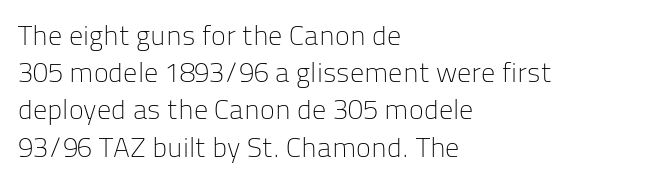
Q: Is the text bold? A: No.
Q: Is the text italic (slanted)? A: No, it is upright.
Q: Is the typeface a serif or a sans-serif typeface? A: Sans-serif.
Q: Is the text underlined? A: No.
Q: How is the paragraph aligned? A: Left-aligned.
Q: Is the spacing between letters normal or unusually wide? A: Normal.
Q: Is the spacing between lines tight, normal or loose? A: Normal.
Q: Width (condensed, normal, or wide)? A: Normal.
Q: Stroke contrast? A: Low.
Q: x-height? A: Medium.
Q: Monospaced? A: No.
